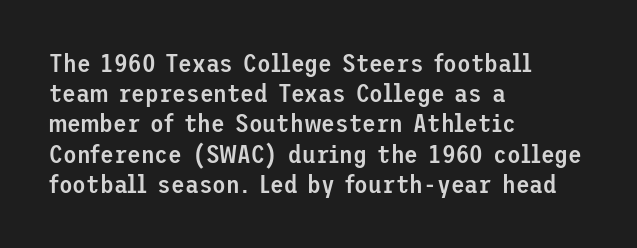
Posture: straight, roman, zero tilt. Unmarked baselines from the first word to the last. Spacing between characters is what you'd get straight out of the box. The face used here is a semibold: visibly heavier than regular, lighter than bold.
